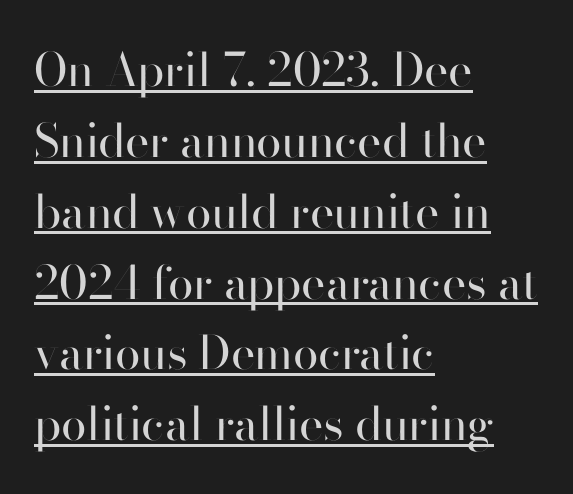
The image shows 46 px regular-weight sans-serif type, upright; set left-aligned, normal line spacing (1.54x), normal letter spacing, underlined; high stroke contrast and a small x-height.
